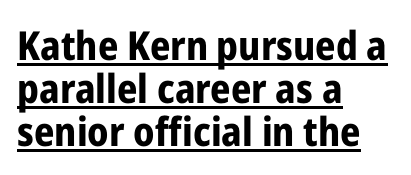
The image shows 40 px bold, condensed sans-serif type, upright; set left-aligned, tight line spacing (1.07x), normal letter spacing, underlined; low stroke contrast and a medium x-height.
